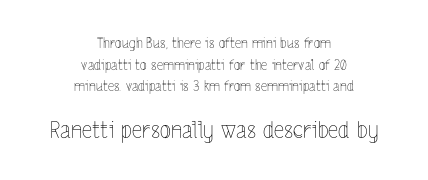
Q: Is the text bold? A: No.
Q: Is the text italic (slanted)? A: No, it is upright.
Q: Is the text underlined? A: No.
Q: How is the paragraph aligned? A: Centered.
Q: Is the spacing between letters normal or unusually wide? A: Normal.
Q: Is the spacing between lines tight, normal or loose? A: Normal.
Q: Which block of text is set in a larger size, the first (top) or the second (bottom)? A: The second (bottom) one.
